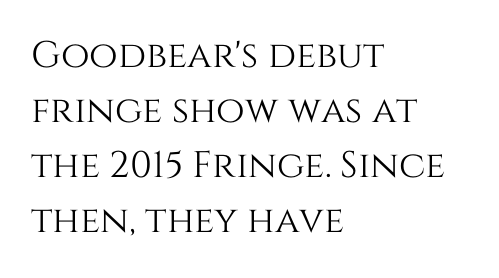
Q: Is the text italic (slanted)? A: No, it is upright.
Q: Is the text underlined? A: No.
Q: How is the paragraph aligned? A: Left-aligned.
Q: Is the spacing between letters normal or unusually wide? A: Normal.
Q: Is the spacing between lines tight, normal or loose? A: Normal.
Q: Width (condensed, normal, or wide)? A: Normal.
Q: Stroke contrast? A: Medium.
Q: x-height? A: Large.
Q: Monospaced? A: No.
